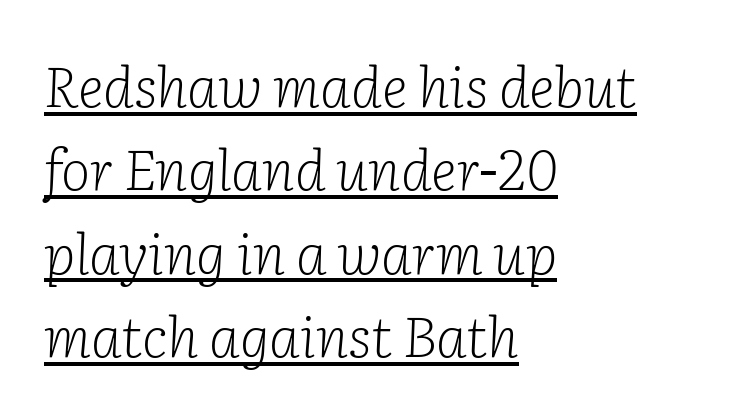
{"serif": "yes", "italic": "yes", "lean": "right", "slant_degrees": 2, "bold": "no", "weight": "light", "width": "normal", "stroke_contrast": "low", "x_height": "medium", "monospaced": "no", "underline": "yes", "align": "left", "line_spacing": "normal", "line_spacing_ratio": 1.49, "letter_spacing": "normal", "letter_spacing_em": 0.0, "glyph_px": 56}
